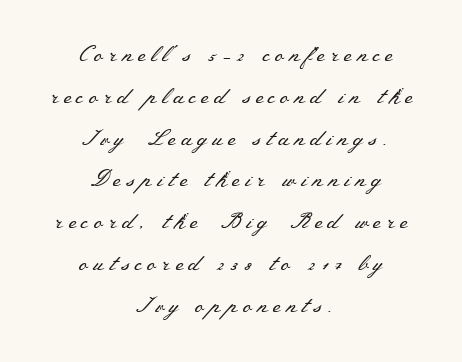
Q: Is the text bold? A: No.
Q: Is the text italic (slanted)? A: Yes.
Q: Is the text underlined? A: No.
Q: How is the paragraph aligned? A: Centered.
Q: Is the spacing between letters normal or unusually wide? A: Unusually wide.
Q: Is the spacing between lines tight, normal or loose? A: Loose.
